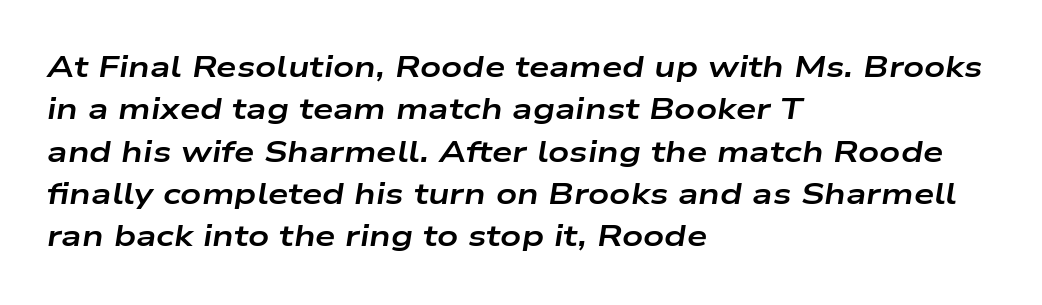
{"italic": "yes", "lean": "right", "slant_degrees": 9, "bold": "yes", "weight": "bold", "width": "wide", "stroke_contrast": "low", "x_height": "medium", "monospaced": "no", "underline": "no", "align": "left", "line_spacing": "normal", "line_spacing_ratio": 1.46, "letter_spacing": "normal", "letter_spacing_em": 0.0, "glyph_px": 29}
